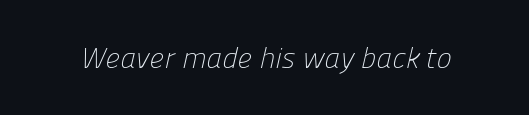
Q: Is the text bold? A: No.
Q: Is the typeface a serif or a sans-serif typeface? A: Sans-serif.
Q: Is the text underlined? A: No.
Q: Is the spacing between letters normal or unusually wide? A: Normal.
Q: Width (condensed, normal, or wide)? A: Normal.
Q: Stroke contrast? A: Low.
Q: x-height? A: Medium.
Q: Monospaced? A: No.
